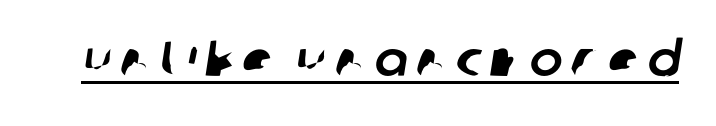
The image shows 49 px sans-serif type; set underlined; low stroke contrast and a large x-height.
